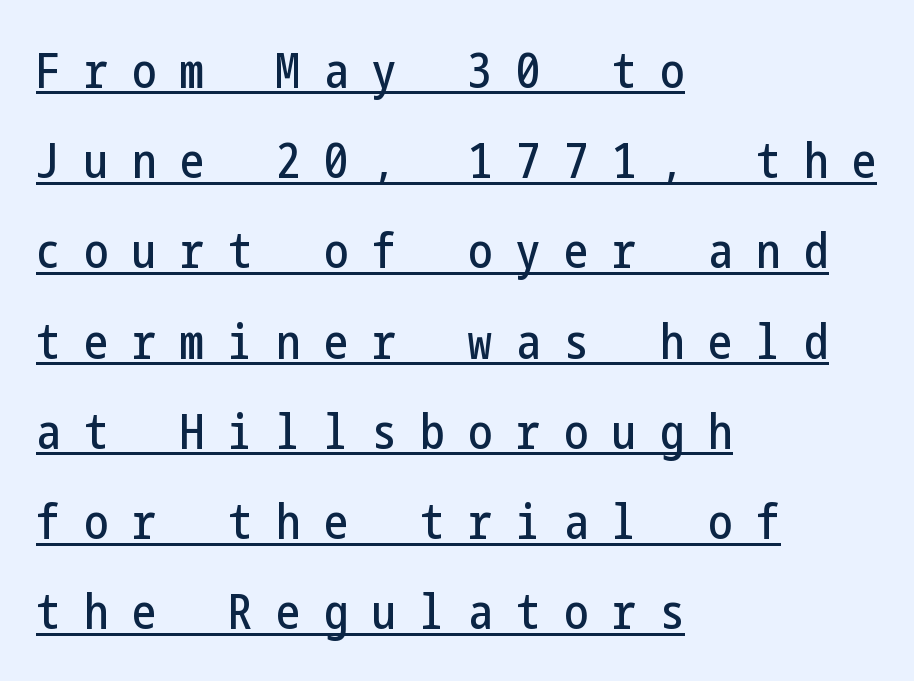
{"serif": "no", "italic": "no", "width": "condensed", "stroke_contrast": "low", "x_height": "medium", "underline": "yes", "align": "left", "line_spacing_ratio": 1.88, "letter_spacing": "wide", "letter_spacing_em": 0.5, "glyph_px": 48}
